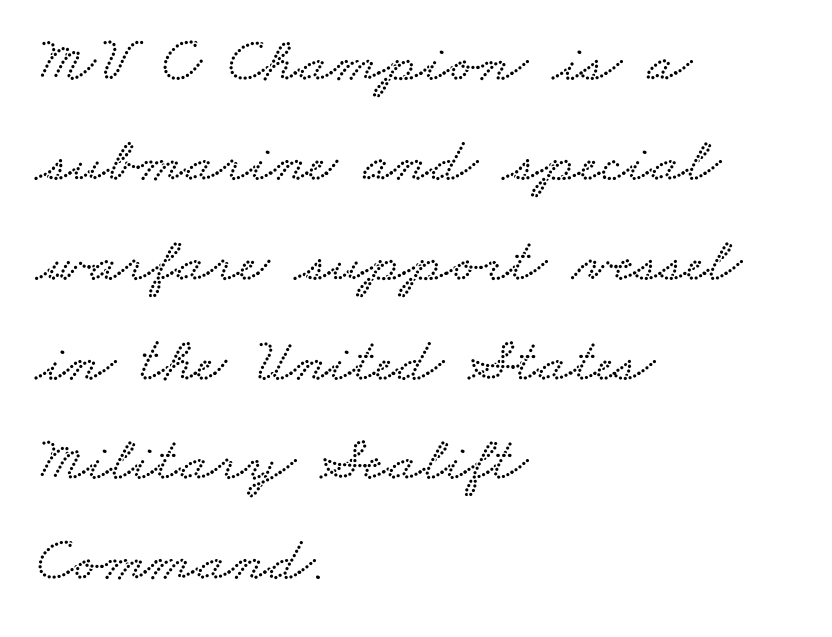
Lines of text with bare space underneath. Tracking value appears to be zero — textbook default spacing. The space between consecutive lines is moderate. Every row of glyphs begins at an identical x-position on the left.
